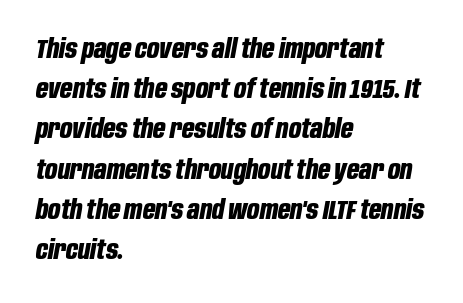
Q: Is the text bold? A: Yes.
Q: Is the text italic (slanted)? A: Yes, it leans right by about 10 degrees.
Q: Is the text underlined? A: No.
Q: How is the paragraph aligned? A: Left-aligned.
Q: Is the spacing between letters normal or unusually wide? A: Normal.
Q: Is the spacing between lines tight, normal or loose? A: Normal.
